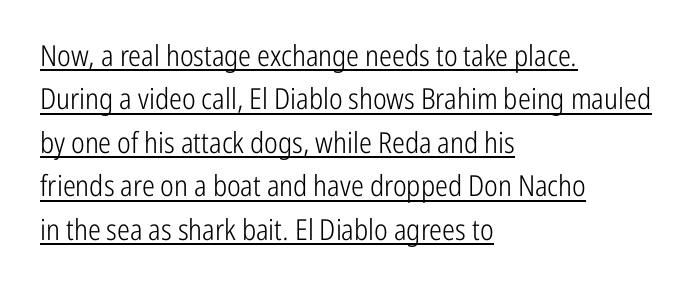
Q: Is the text bold? A: No.
Q: Is the text italic (slanted)? A: No, it is upright.
Q: Is the typeface a serif or a sans-serif typeface? A: Sans-serif.
Q: Is the text underlined? A: Yes.
Q: How is the paragraph aligned? A: Left-aligned.
Q: Is the spacing between letters normal or unusually wide? A: Normal.
Q: Is the spacing between lines tight, normal or loose? A: Normal.
Q: Width (condensed, normal, or wide)? A: Condensed.
Q: Stroke contrast? A: Low.
Q: x-height? A: Medium.
Q: Monospaced? A: No.
